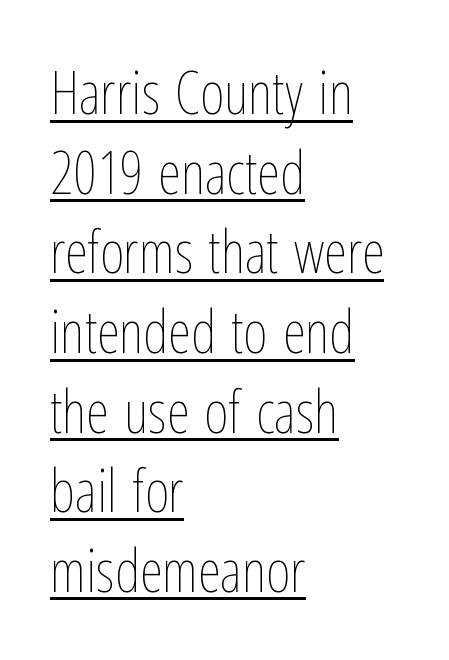
Rows of type keep a routine distance in the vertical direction. Is this a fixed-width face? No — the glyphs have proportional, varying widths. No chunkiness to these letters — they're not bold. Students, note that the glyphs here touch the page at normal intervals.
